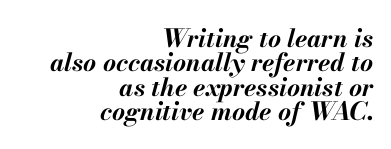
The image shows 25 px bold type, italic (leaning right); set right-aligned, tight line spacing (0.98x), normal letter spacing, not underlined.
